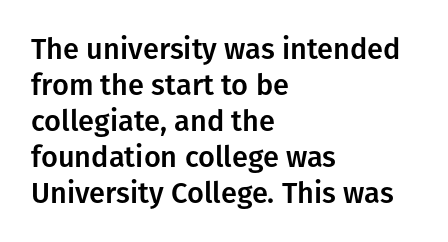
{"serif": "no", "italic": "no", "width": "normal", "stroke_contrast": "low", "x_height": "medium", "monospaced": "no", "underline": "no", "align": "left", "line_spacing_ratio": 1.24, "letter_spacing": "normal", "letter_spacing_em": 0.0, "glyph_px": 29}
